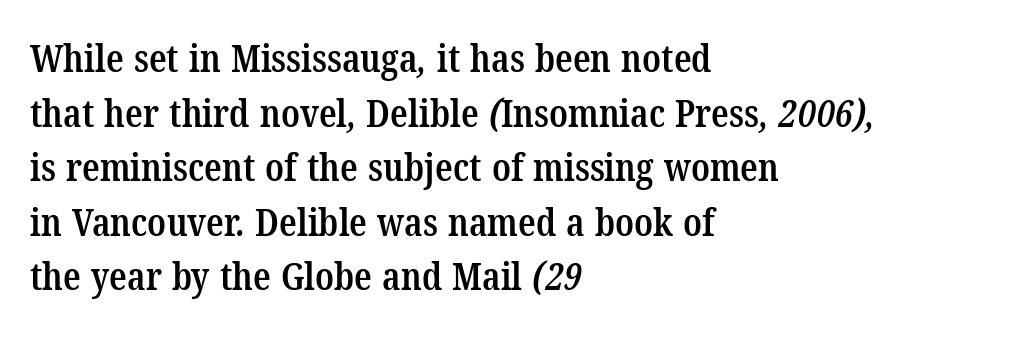
Left-aligned paragraph, ragged on the right. The block of text has a typical density, with ordinary space between rows. The font is running at a semibold setting, under full bold. Inter-character spacing is left at the font's built-in metrics. Is this a fixed-width face? No — the glyphs have proportional, varying widths. Bare-footed words on every line.
